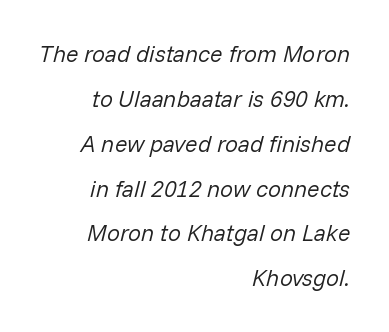
{"italic": "yes", "lean": "right", "slant_degrees": 14, "bold": "no", "underline": "no", "align": "right", "line_spacing": "loose", "line_spacing_ratio": 1.95, "letter_spacing": "normal", "letter_spacing_em": 0.0, "glyph_px": 23}
